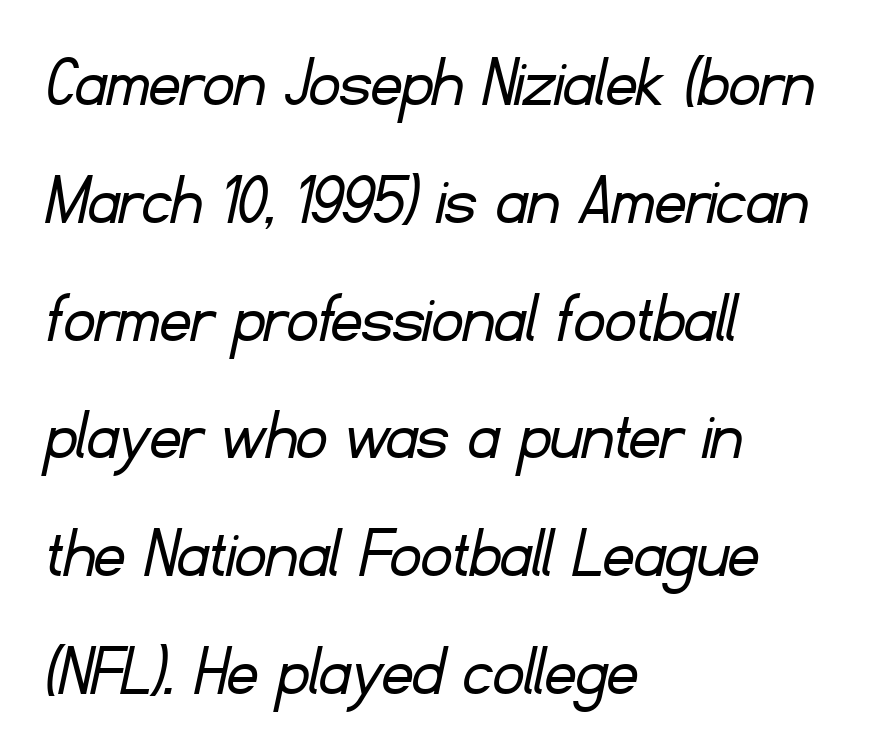
{"serif": "no", "bold": "no", "weight": "light", "width": "normal", "stroke_contrast": "low", "x_height": "small", "monospaced": "no", "underline": "no", "align": "left", "line_spacing": "normal", "line_spacing_ratio": 1.55, "letter_spacing": "normal", "letter_spacing_em": 0.0, "glyph_px": 76}
